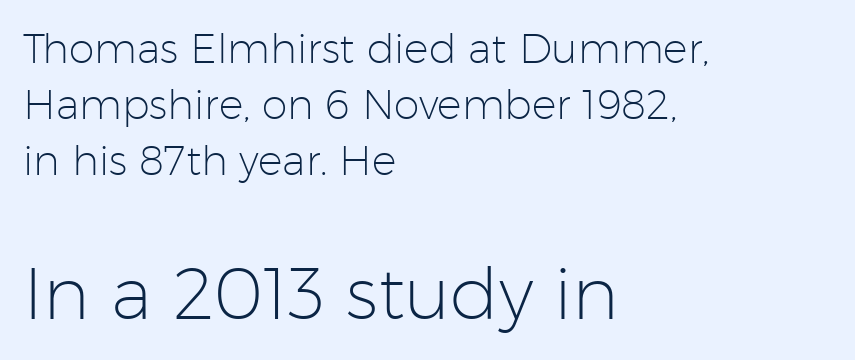
To sum up the face: it is a sans, with no serifs. Note the varied advance widths — an 'i' is clearly narrower than an 'm'. The glyphs are unaccompanied by any horizontal stroke below them. Notice how the passage keeps a crisp vertical edge on the left only. Characters follow at the spacing the type designer built in.
